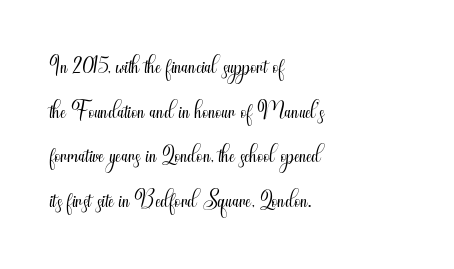
Q: Is the text bold? A: No.
Q: Is the text italic (slanted)? A: Yes.
Q: Is the typeface a serif or a sans-serif typeface? A: Sans-serif.
Q: Is the text underlined? A: No.
Q: How is the paragraph aligned? A: Left-aligned.
Q: Is the spacing between letters normal or unusually wide? A: Normal.
Q: Is the spacing between lines tight, normal or loose? A: Normal.
Q: Width (condensed, normal, or wide)? A: Condensed.
Q: Stroke contrast? A: Medium.
Q: x-height? A: Small.
Q: Monospaced? A: No.
